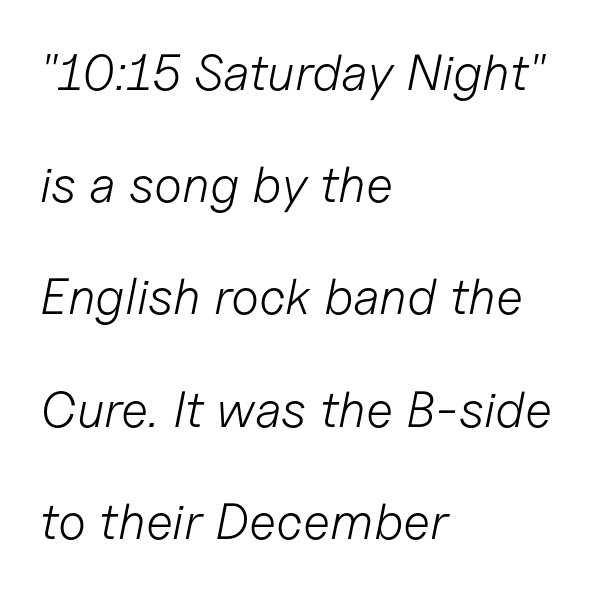
{"italic": "yes", "lean": "right", "slant_degrees": 11, "bold": "no", "weight": "light", "width": "normal", "stroke_contrast": "low", "x_height": "medium", "monospaced": "no", "underline": "no", "align": "left", "line_spacing": "loose", "line_spacing_ratio": 2.2, "letter_spacing": "normal", "letter_spacing_em": 0.0, "glyph_px": 51}
